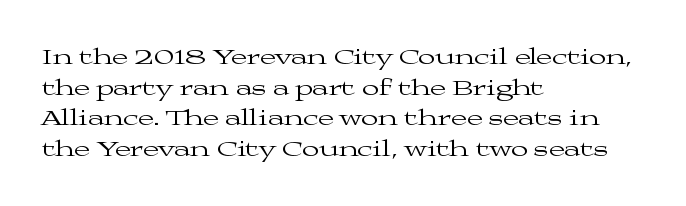
Vertical spacing — default. The text block is weighted toward the left margin, trailing off unevenly rightward. The baseline area is clear. These lines keep a tight, regular rhythm from letter to letter. No extra ink here — the face is not bold.
